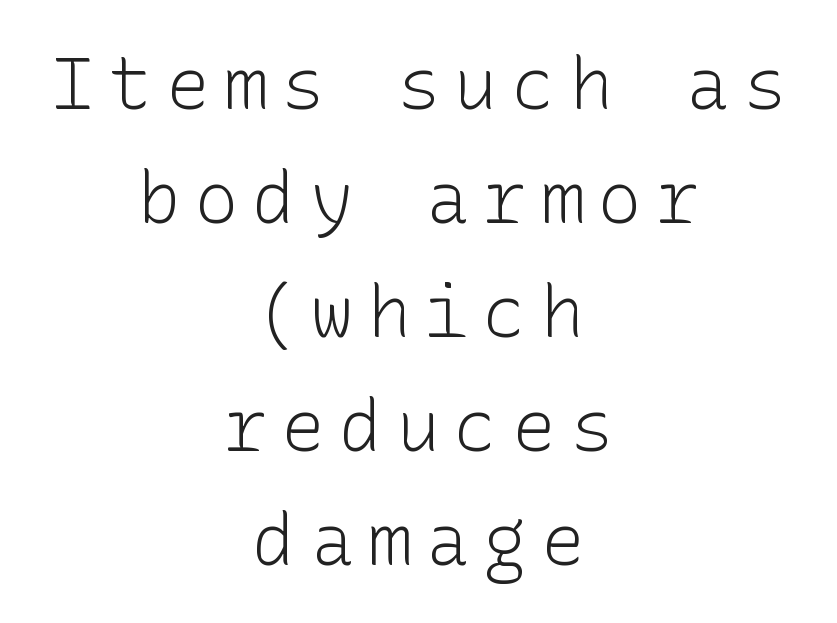
The image shows 73 px light sans-serif type, upright; set centered, normal line spacing (1.56x), not underlined; low stroke contrast and a medium x-height.
